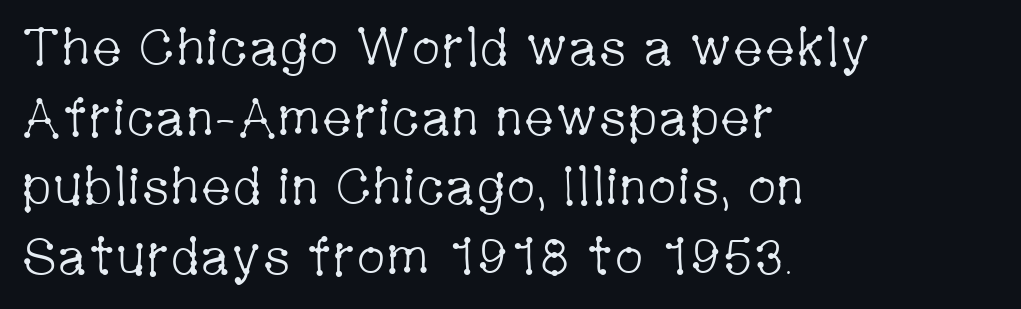
{"serif": "yes", "italic": "no", "bold": "no", "weight": "light", "width": "condensed", "stroke_contrast": "low", "x_height": "medium", "monospaced": "no", "underline": "no", "align": "left", "line_spacing": "normal", "line_spacing_ratio": 1.34, "letter_spacing": "normal", "letter_spacing_em": 0.0, "glyph_px": 52}
